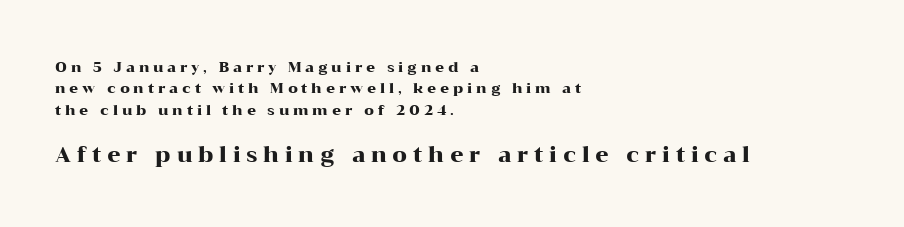
The image shows 21 px text type, upright; set left-aligned, normal line spacing (1.53x), unusually wide letter spacing (+0.27 em), not underlined; the second (bottom) block is 1.5x larger.
